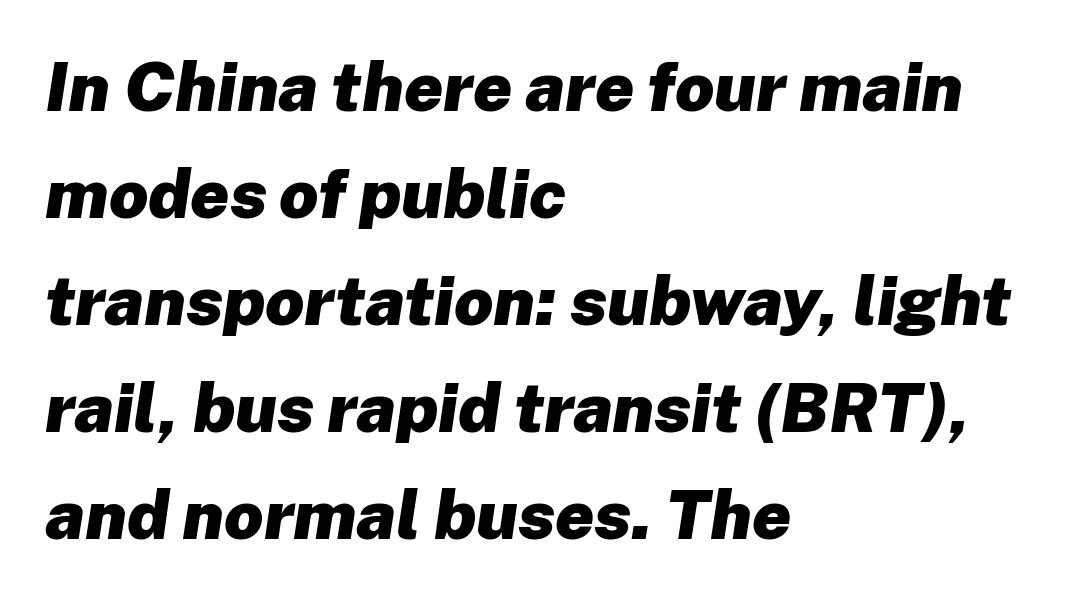
Leading: standard. Where is the straight margin? On the left. Look at the stroke-to-counter ratio: heavy, a bold. Caption: standard tracking, unaltered.
